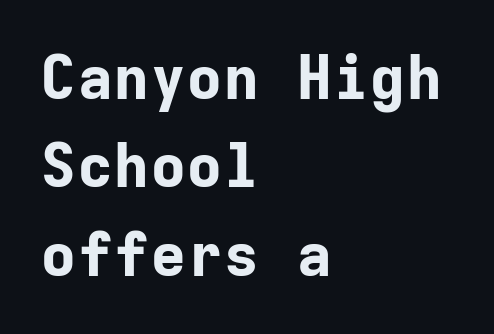
The image shows 61 px bold sans-serif type, upright, monospaced; set left-aligned, normal line spacing (1.45x), normal letter spacing, not underlined; low stroke contrast and a medium x-height.
